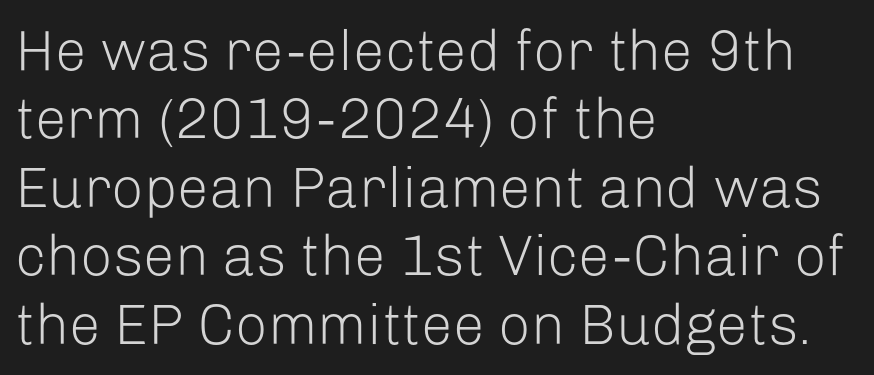
Spacing verdict: proportional, widths tailored to each character. This is roman type, the default non-slanted kind. The rendering shows plain stroke endings on the letterforms — a sans-serif design. No chunkiness to these letters — they're not bold.
